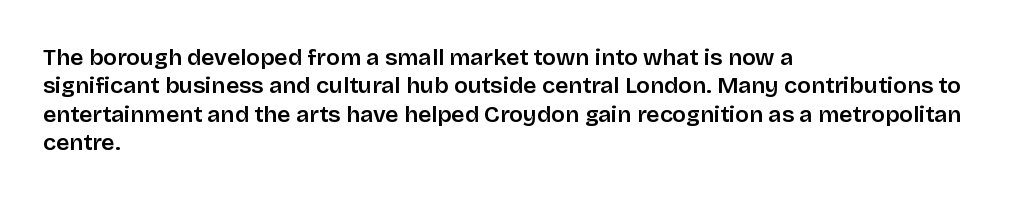
The image shows 23 px text type, upright; set left-aligned, line spacing 1.23x, normal letter spacing, not underlined.
